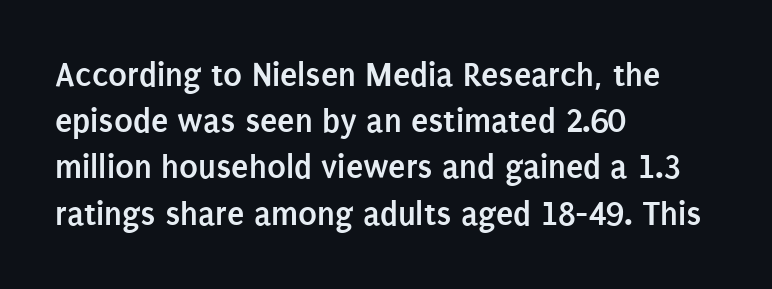
{"serif": "no", "italic": "no", "bold": "yes", "weight": "semibold", "width": "condensed", "stroke_contrast": "low", "x_height": "large", "monospaced": "no", "underline": "no", "align": "left", "line_spacing": "normal", "line_spacing_ratio": 1.32, "letter_spacing": "normal", "letter_spacing_em": 0.0, "glyph_px": 35}
